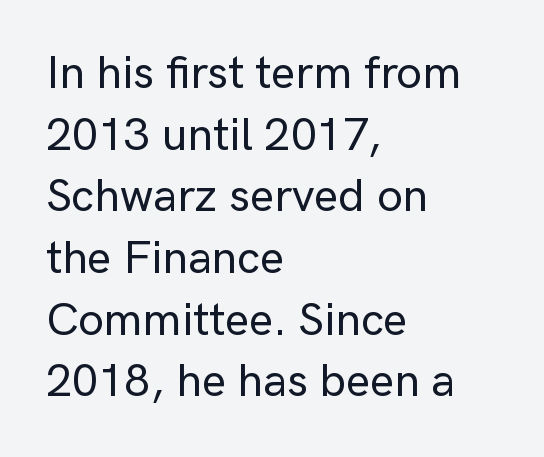
{"serif": "no", "italic": "no", "width": "normal", "stroke_contrast": "low", "x_height": "medium", "monospaced": "no", "underline": "no", "align": "left", "line_spacing": "normal", "line_spacing_ratio": 1.34, "letter_spacing": "normal", "letter_spacing_em": 0.0, "glyph_px": 46}
